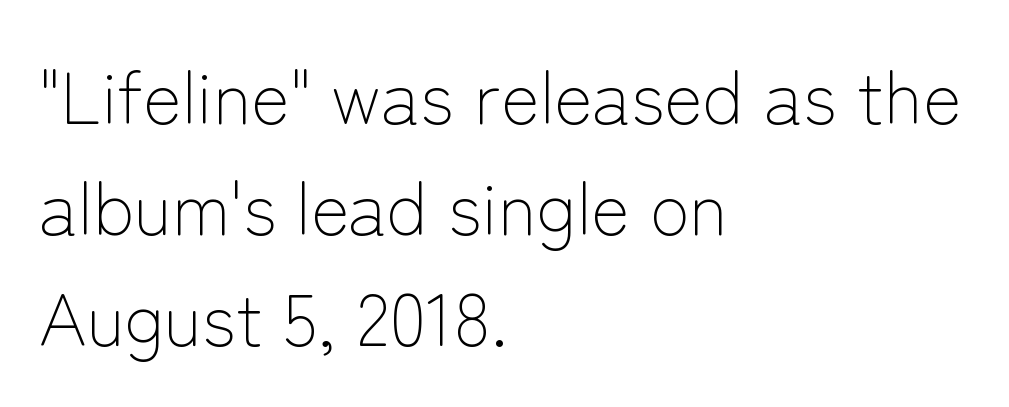
Q: Is the text bold? A: No.
Q: Is the text italic (slanted)? A: No, it is upright.
Q: Is the typeface a serif or a sans-serif typeface? A: Sans-serif.
Q: Is the text underlined? A: No.
Q: How is the paragraph aligned? A: Left-aligned.
Q: Is the spacing between letters normal or unusually wide? A: Normal.
Q: Is the spacing between lines tight, normal or loose? A: Normal.
Q: Width (condensed, normal, or wide)? A: Normal.
Q: Stroke contrast? A: Low.
Q: x-height? A: Medium.
Q: Monospaced? A: No.
